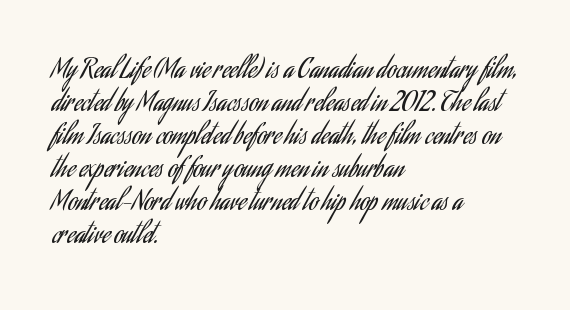
These lines sit exactly where default settings would place them. Students, note that the glyphs here touch the page at normal intervals. The passage shown is not bold in any degree. In CSS terms this would be text-align: left. Underlining? Definitely not there.
